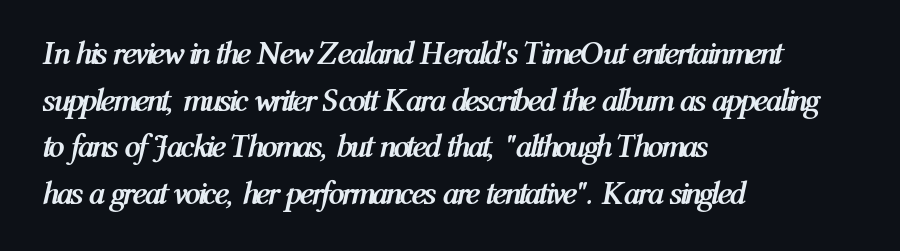
The image shows 32 px semibold, condensed type, italic (leaning right); set left-aligned, normal line spacing (1.46x), normal letter spacing, not underlined; medium stroke contrast and a medium x-height.
